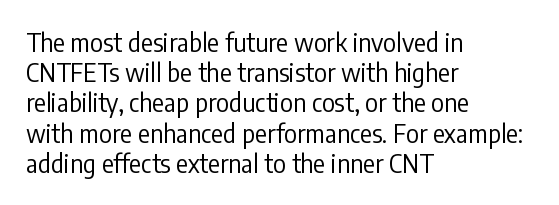
{"italic": "no", "bold": "no", "underline": "no", "align": "left", "line_spacing_ratio": 1.21, "letter_spacing": "normal", "letter_spacing_em": 0.0, "glyph_px": 25}
